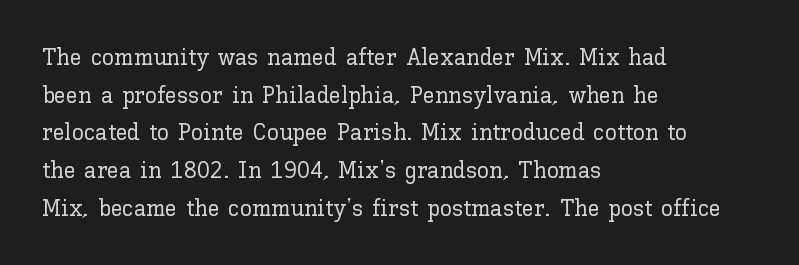
Q: Is the text italic (slanted)? A: No, it is upright.
Q: Is the text underlined? A: No.
Q: How is the paragraph aligned? A: Left-aligned.
Q: Is the spacing between letters normal or unusually wide? A: Normal.
Q: Is the spacing between lines tight, normal or loose? A: Normal.
